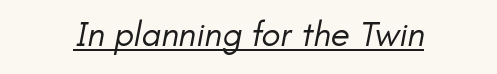
The image shows 35 px regular-weight sans-serif type; set normal letter spacing, underlined; low stroke contrast and a small x-height.
